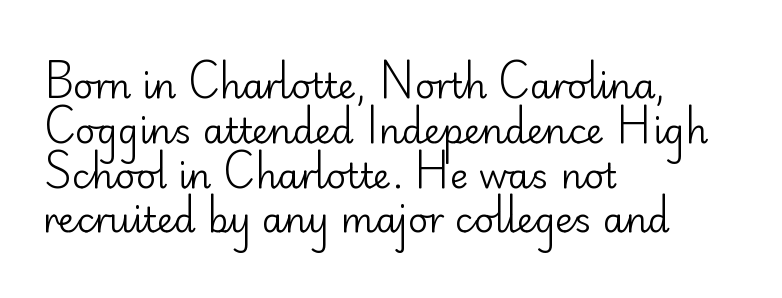
Q: Is the text bold? A: No.
Q: Is the text italic (slanted)? A: No, it is upright.
Q: Is the typeface a serif or a sans-serif typeface? A: Sans-serif.
Q: Is the text underlined? A: No.
Q: How is the paragraph aligned? A: Left-aligned.
Q: Is the spacing between letters normal or unusually wide? A: Normal.
Q: Is the spacing between lines tight, normal or loose? A: Normal.
Q: Width (condensed, normal, or wide)? A: Normal.
Q: Stroke contrast? A: Low.
Q: x-height? A: Small.
Q: Monospaced? A: No.
